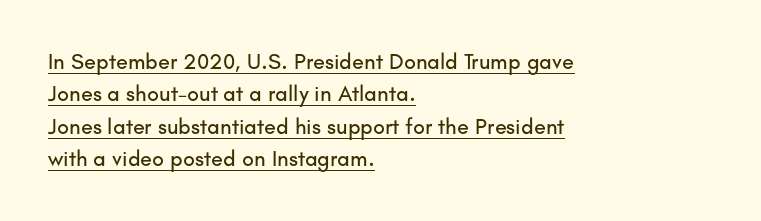
Inter-character spacing is left at the font's built-in metrics. A typographer would call this underscored text. Which margin do the lines hug? The left one — the right edge is uneven. Does the lettering tilt? It doesn't — this is upright.
